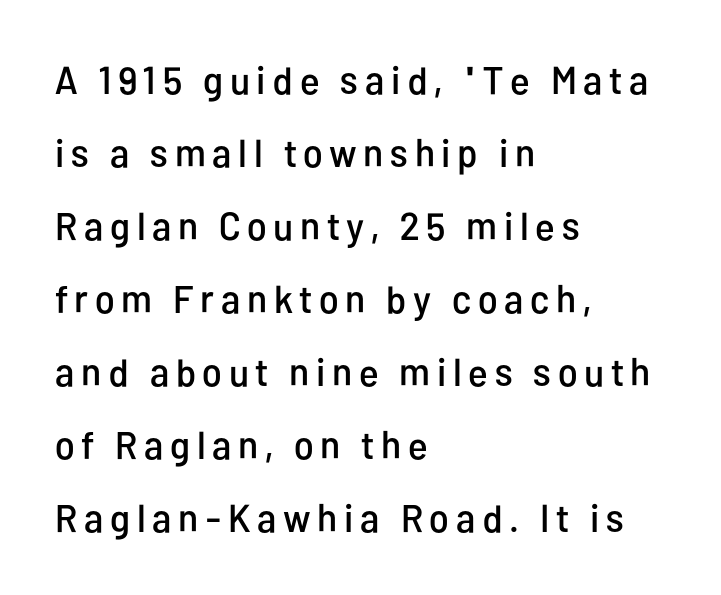
The image shows 39 px condensed sans-serif type, upright; set left-aligned, line spacing 1.87x, not underlined; low stroke contrast and a medium x-height.
